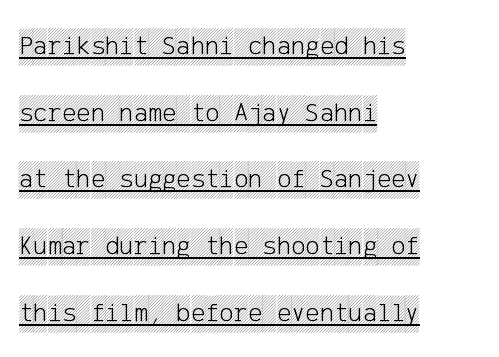
{"italic": "no", "underline": "yes", "align": "left", "line_spacing": "loose", "line_spacing_ratio": 2.47, "letter_spacing": "normal", "letter_spacing_em": 0.0, "glyph_px": 27}
